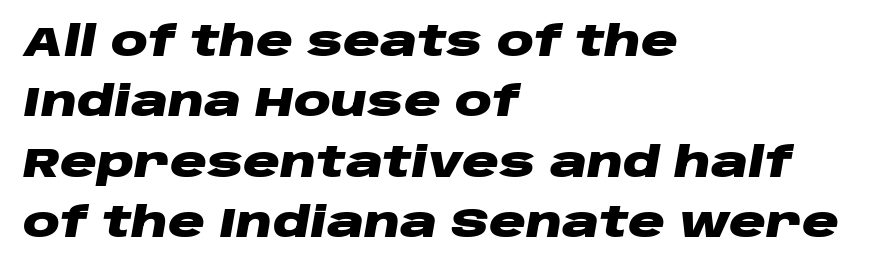
The image shows 41 px heavy, wide type, italic (leaning right); set left-aligned, normal line spacing (1.47x), normal letter spacing, not underlined; low stroke contrast and a large x-height.
